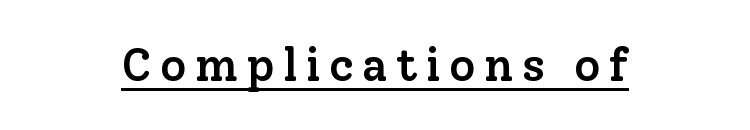
Q: Is the text bold? A: Semi-bold.
Q: Is the text italic (slanted)? A: No, it is upright.
Q: Is the typeface a serif or a sans-serif typeface? A: Serif.
Q: Is the text underlined? A: Yes.
Q: Width (condensed, normal, or wide)? A: Normal.
Q: Stroke contrast? A: Low.
Q: x-height? A: Medium.
Q: Monospaced? A: No.
